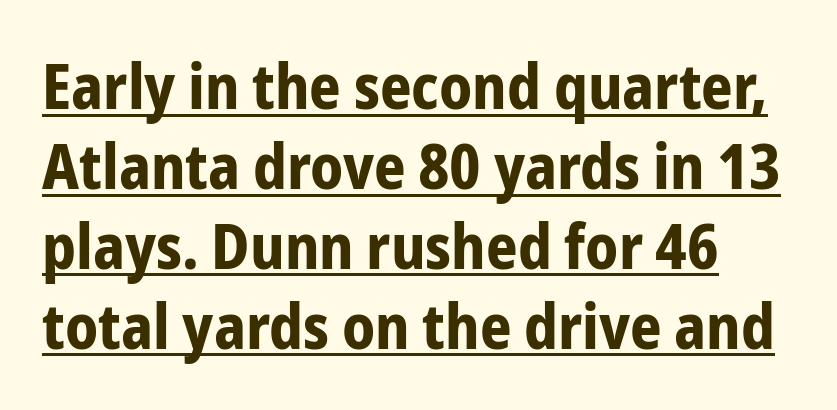
On the weight axis this lands at bold, roughly 700. Rendered with straight, roman letterforms. What stands out about the letter spacing? Nothing — it is the standard amount. Casual observation: everything's shoved over to the left.
